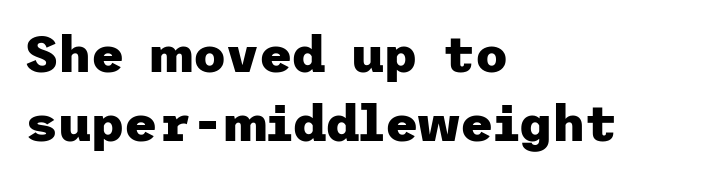
{"serif": "no", "italic": "no", "bold": "yes", "weight": "heavy", "width": "normal", "stroke_contrast": "low", "x_height": "medium", "underline": "no", "align": "left", "line_spacing": "normal", "line_spacing_ratio": 1.36, "letter_spacing": "normal", "letter_spacing_em": 0.0, "glyph_px": 51}
